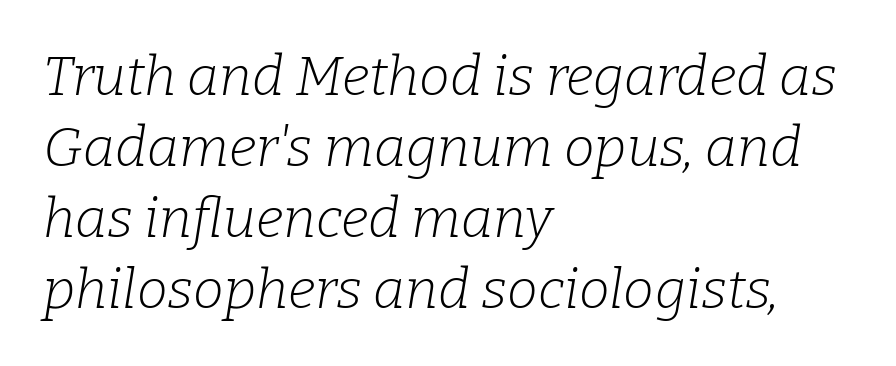
The image shows 55 px light serif type, italic (leaning right); set left-aligned, normal line spacing (1.29x), normal letter spacing, not underlined; low stroke contrast and a medium x-height.
